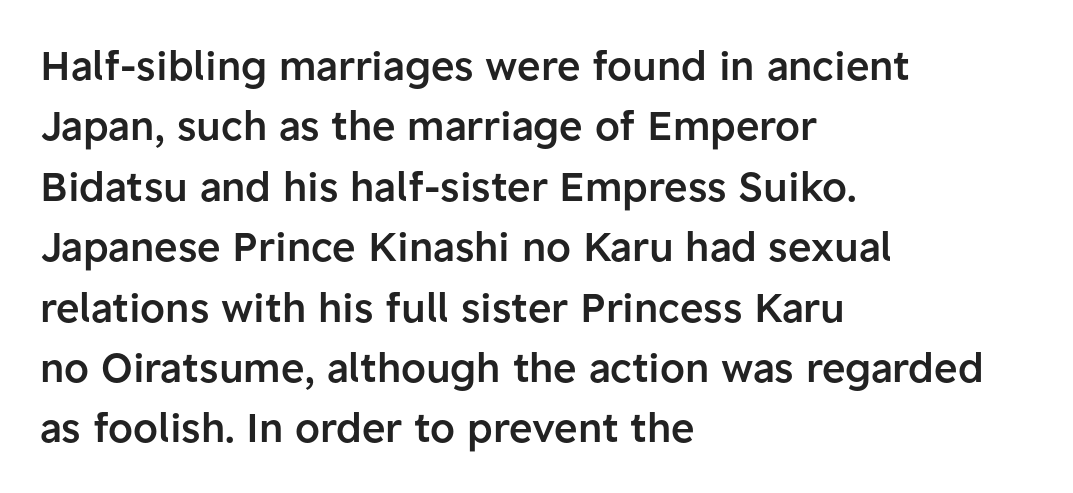
This is the regular roman posture of the typeface. Vertically, the passage feels balanced, rows spaced as you'd expect. Standard letterfit; no display-style spreading of the glyphs. A sans-serif font was chosen for this passage.
